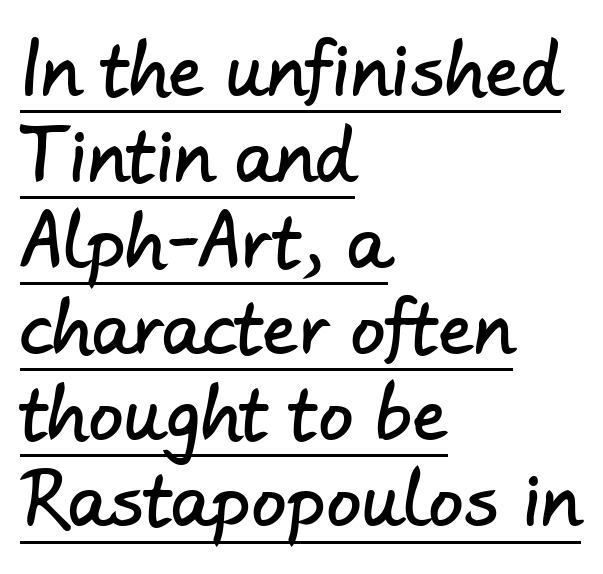
Q: Is the typeface a serif or a sans-serif typeface? A: Sans-serif.
Q: Is the text underlined? A: Yes.
Q: How is the paragraph aligned? A: Left-aligned.
Q: Is the spacing between letters normal or unusually wide? A: Normal.
Q: Width (condensed, normal, or wide)? A: Normal.
Q: Stroke contrast? A: Low.
Q: x-height? A: Small.
Q: Monospaced? A: No.
